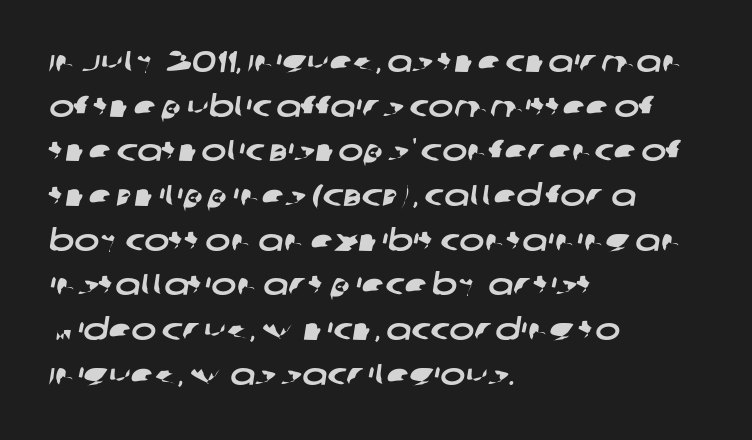
The string is rendered with underlining switched off. Here the designer chose a conventional face with non-uniform glyph widths. This sample uses plain, unmodified letter spacing. Note: no serifs on the glyphs.
